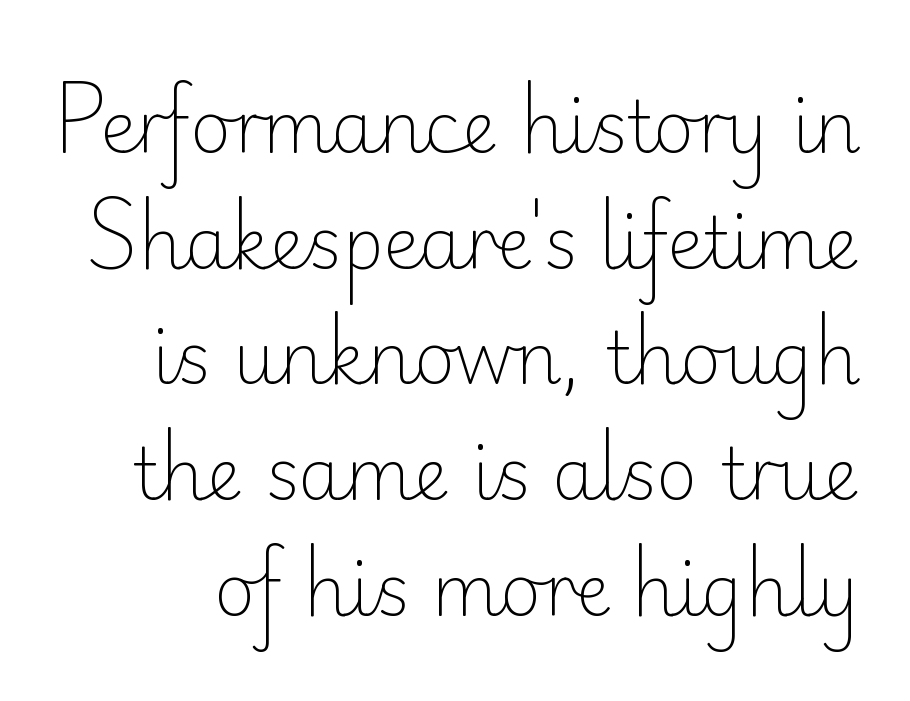
Q: Is the text bold? A: No.
Q: Is the text italic (slanted)? A: No, it is upright.
Q: Is the typeface a serif or a sans-serif typeface? A: Sans-serif.
Q: Is the text underlined? A: No.
Q: Is the spacing between letters normal or unusually wide? A: Normal.
Q: Is the spacing between lines tight, normal or loose? A: Normal.
Q: Width (condensed, normal, or wide)? A: Normal.
Q: Stroke contrast? A: Low.
Q: x-height? A: Small.
Q: Monospaced? A: No.
